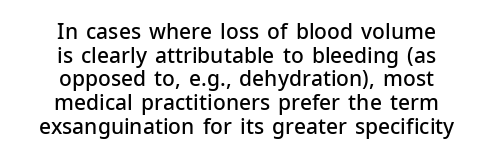
The image shows 21 px text type, upright; set centered, tight line spacing (1.13x), normal letter spacing, not underlined.
